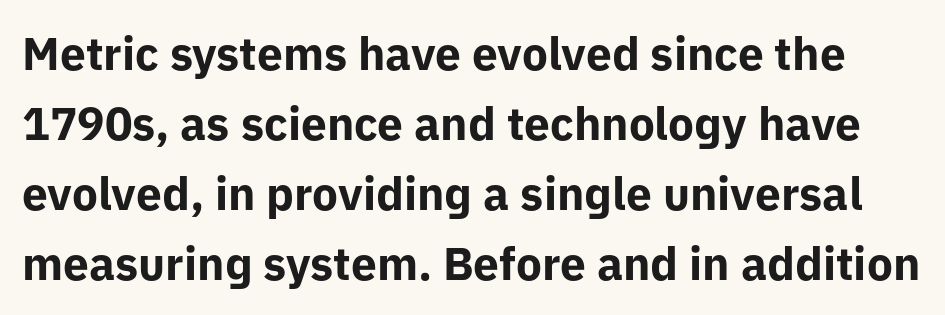
The image shows 46 px bold sans-serif type, upright; set normal line spacing (1.52x), normal letter spacing, not underlined; low stroke contrast and a medium x-height.
